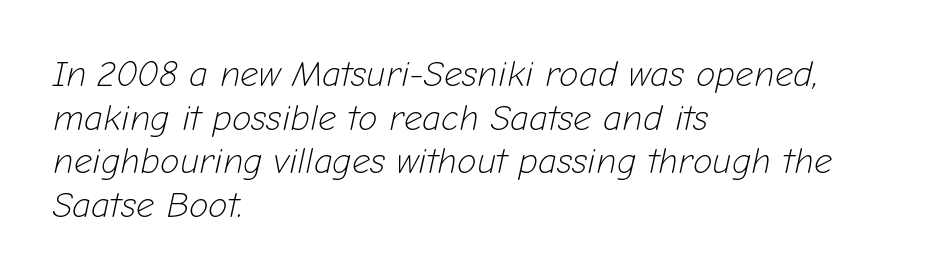
Q: Is the text bold? A: No.
Q: Is the text italic (slanted)? A: Yes, it leans right by about 12 degrees.
Q: Is the text underlined? A: No.
Q: How is the paragraph aligned? A: Left-aligned.
Q: Is the spacing between letters normal or unusually wide? A: Normal.
Q: Width (condensed, normal, or wide)? A: Normal.
Q: Stroke contrast? A: Low.
Q: x-height? A: Medium.
Q: Monospaced? A: No.
